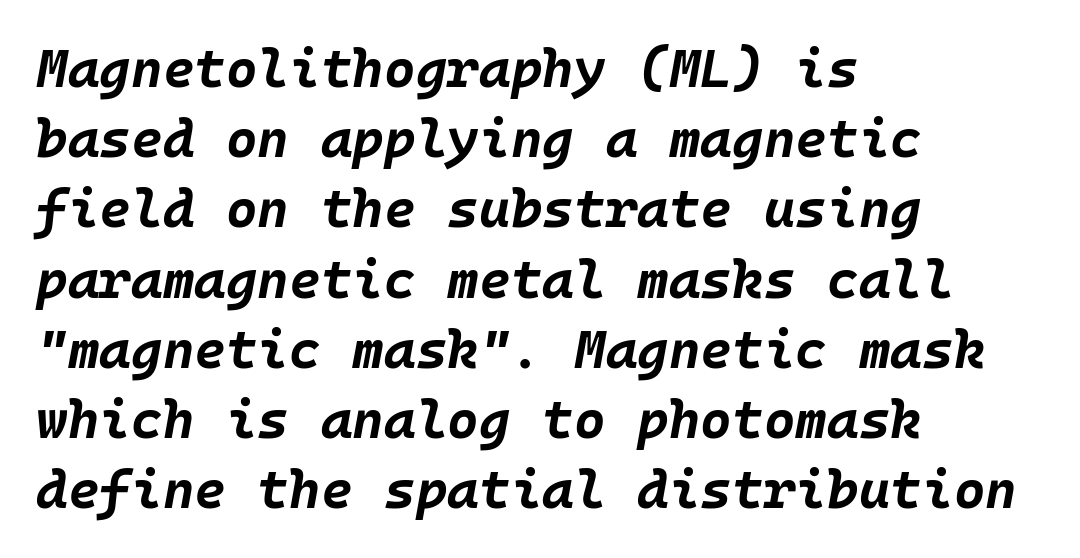
The image shows 54 px bold type, italic (leaning right); set left-aligned, normal line spacing (1.3x), normal letter spacing, not underlined; low stroke contrast and a large x-height.
